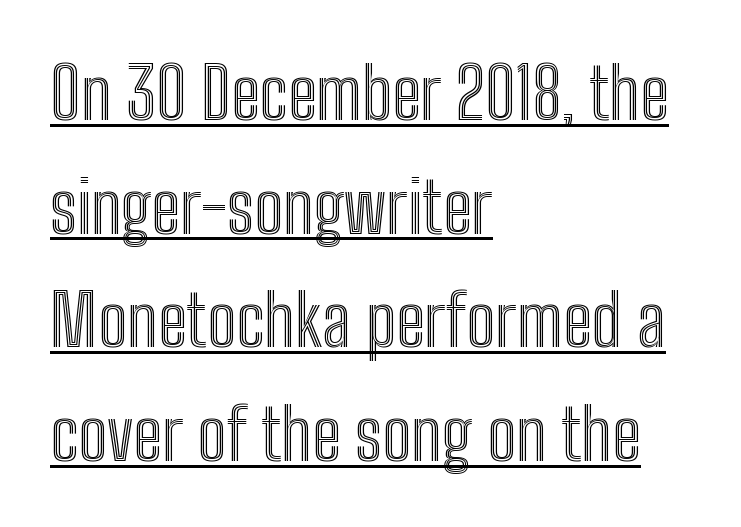
Q: Is the text italic (slanted)? A: No, it is upright.
Q: Is the text underlined? A: Yes.
Q: How is the paragraph aligned? A: Left-aligned.
Q: Is the spacing between letters normal or unusually wide? A: Normal.
Q: Is the spacing between lines tight, normal or loose? A: Normal.
Q: Width (condensed, normal, or wide)? A: Condensed.
Q: x-height? A: Medium.
Q: Monospaced? A: No.
